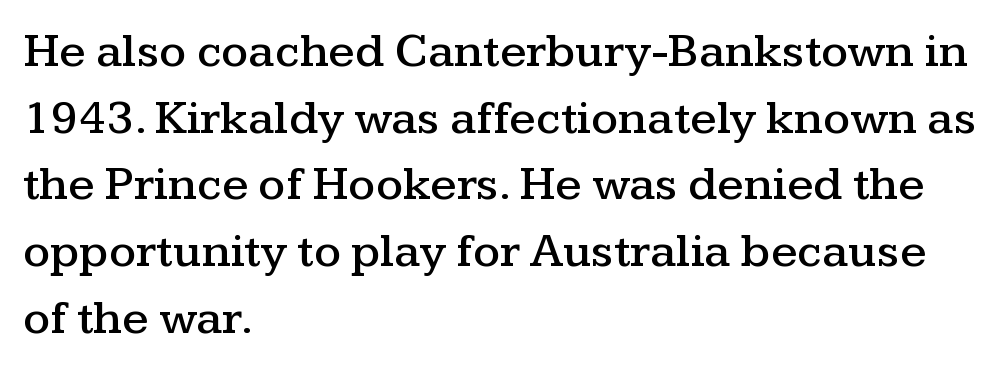
This rendering employs a face with finishing strokes, i.e., a serif. Horizontal bands of white between lines are of average thickness. Caption: standard tracking, unaltered. Characters remain perfectly vertical along every line. Where is the straight margin? On the left. Each row of text sits above clean, open space.
